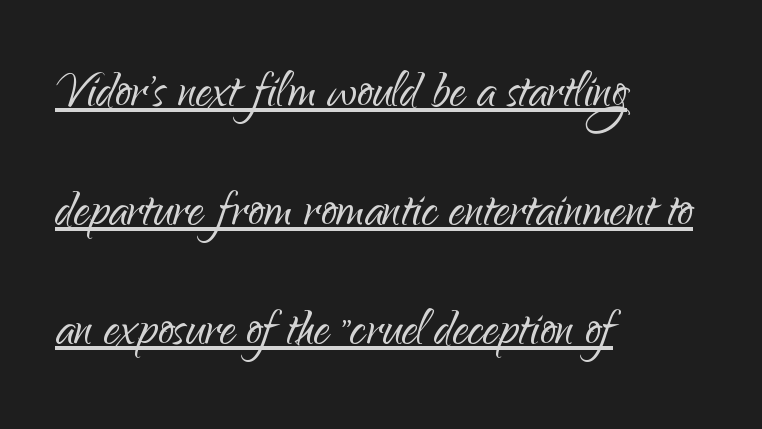
The image shows 63 px light sans-serif type; set left-aligned, line spacing 1.89x, normal letter spacing, underlined; low stroke contrast and a small x-height.
